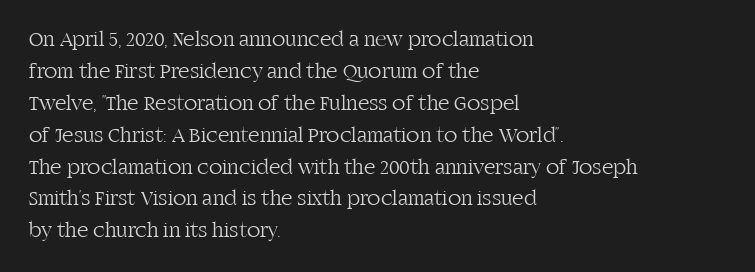
{"italic": "no", "bold": "no", "underline": "no", "align": "left", "line_spacing": "normal", "line_spacing_ratio": 1.45, "letter_spacing": "normal", "letter_spacing_em": 0.0, "glyph_px": 22}
